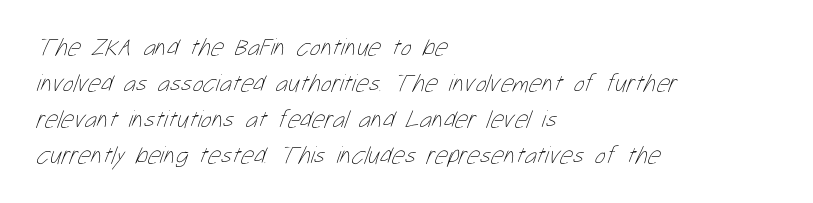
Evenly set lines give the paragraph a standard silhouette. Stems and bowls with no extra thickness — not bold. Line beginnings align vertically; line endings do not. This rendering features lettering with no underline. Words appear dense and cohesive because spacing is normal.
